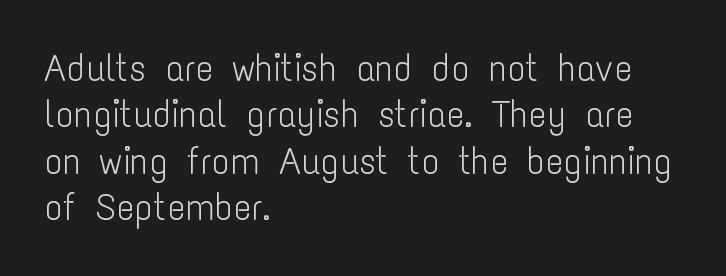
The image shows 38 px light, condensed sans-serif type, upright; set left-aligned, line spacing 1.22x, normal letter spacing, not underlined; low stroke contrast and a medium x-height.
